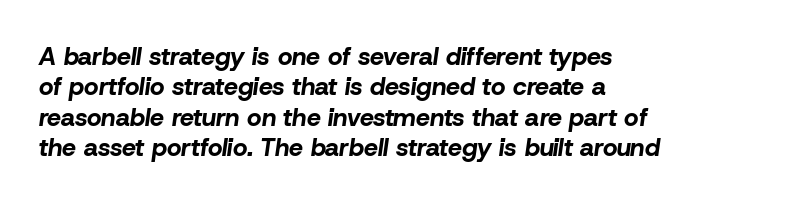
{"italic": "yes", "lean": "right", "slant_degrees": 8, "bold": "yes", "underline": "no", "align": "left", "line_spacing_ratio": 1.22, "letter_spacing": "normal", "letter_spacing_em": 0.0, "glyph_px": 25}
